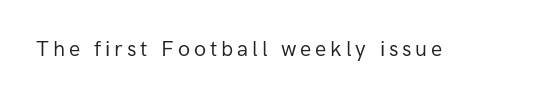
The image shows 21 px text type, upright; set not underlined.
